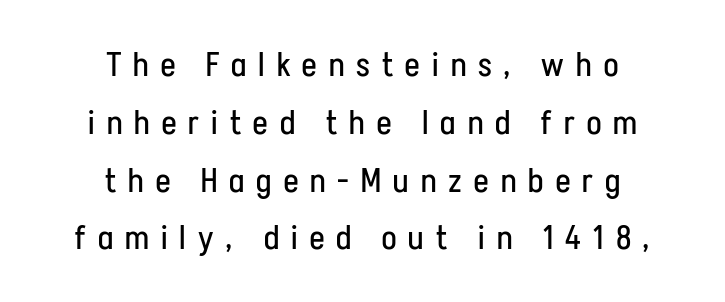
Q: Is the text bold? A: No.
Q: Is the text italic (slanted)? A: No, it is upright.
Q: Is the typeface a serif or a sans-serif typeface? A: Sans-serif.
Q: Is the text underlined? A: No.
Q: How is the paragraph aligned? A: Centered.
Q: Is the spacing between letters normal or unusually wide? A: Unusually wide.
Q: Is the spacing between lines tight, normal or loose? A: Normal.
Q: Width (condensed, normal, or wide)? A: Condensed.
Q: Stroke contrast? A: Low.
Q: x-height? A: Medium.
Q: Monospaced? A: No.
